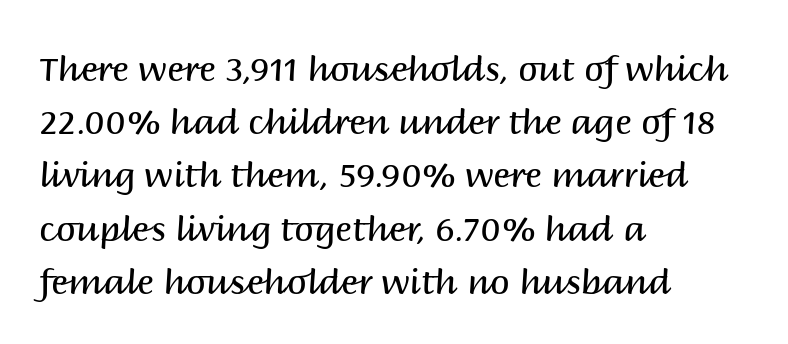
If you measured baseline to baseline, you'd find a middling distance. Are there feet on the stems? There aren't — it's a sans. Stem width sits at or under what a default text font uses. Alignment: flush left. Standard letterfit; no display-style spreading of the glyphs. Each letter keeps its own natural width here, so spacing adapts to shape.
